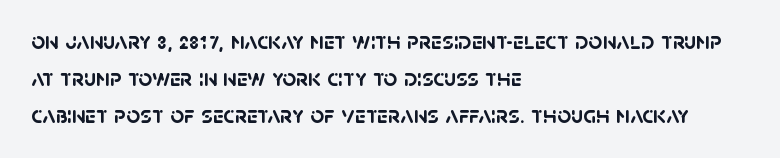
Caption: bold face, heavy strokes. The space between consecutive lines is moderate. A student would call this left alignment; a typographer would say flush left, rag right. Just letters on the line, the space beneath them empty.
